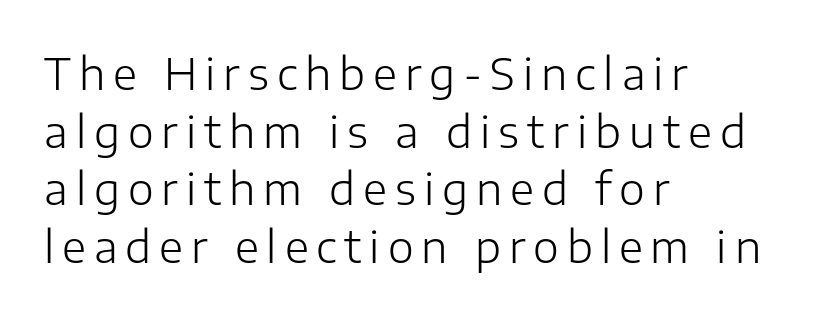
Q: Is the text bold? A: No.
Q: Is the text italic (slanted)? A: No, it is upright.
Q: Is the typeface a serif or a sans-serif typeface? A: Sans-serif.
Q: Is the text underlined? A: No.
Q: How is the paragraph aligned? A: Left-aligned.
Q: Is the spacing between lines tight, normal or loose? A: Normal.
Q: Width (condensed, normal, or wide)? A: Normal.
Q: Stroke contrast? A: Low.
Q: x-height? A: Medium.
Q: Monospaced? A: No.
